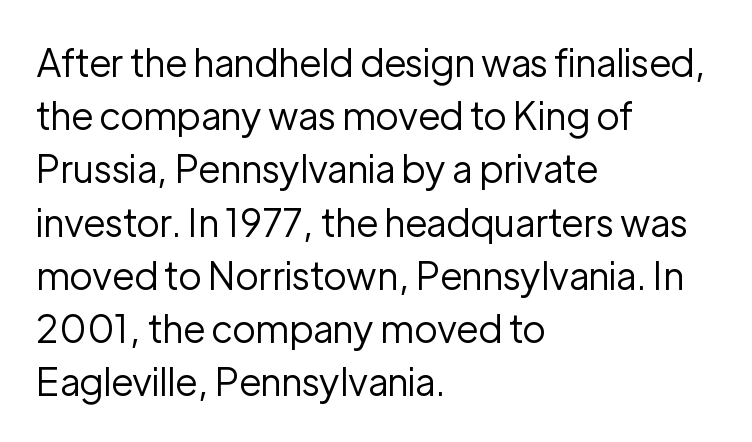
Each letter keeps its own natural width here, so spacing adapts to shape. This rendering leaves character spacing at its baseline value. Leading matches the norm, producing a regular column. Posture: upright roman.
